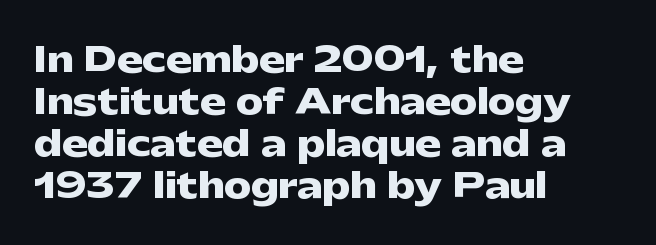
Each word holds together tightly as a unit, with standard inter-letter gaps. Underlining? Definitely not there. If you drew a ruler down the left edge, every line would touch it. The letters advance in unequal steps, a hallmark of proportional type. Check where the strokes stop: nothing finishes them off — pure sans. Caption: bold face, heavy strokes.
